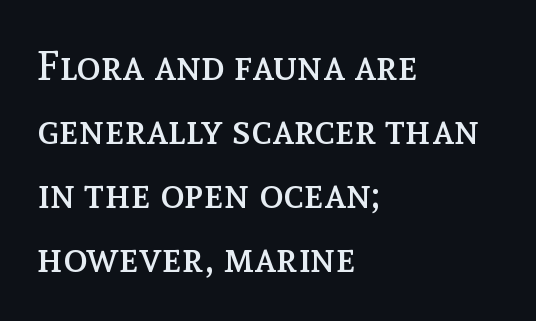
The image shows 41 px regular-weight type, upright; set left-aligned, normal line spacing (1.56x), normal letter spacing, not underlined; a medium x-height.
